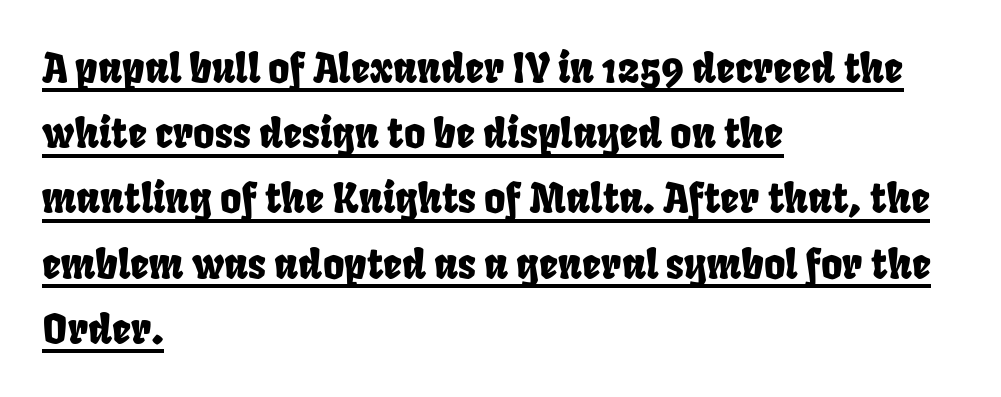
Note: no serifs on the glyphs. What stands out about the letter spacing? Nothing — it is the standard amount. Does a line run under the words? Yes, clearly. The passage shown is typed in a proportional face where columns would drift.
